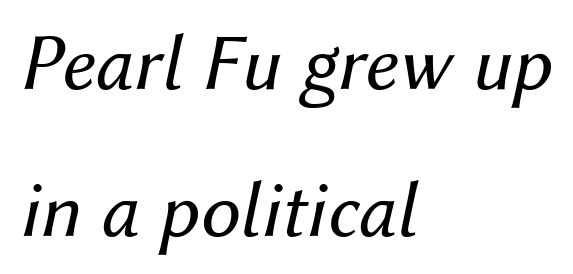
{"italic": "yes", "lean": "right", "slant_degrees": 12, "bold": "no", "weight": "regular", "width": "normal", "stroke_contrast": "medium", "x_height": "medium", "monospaced": "no", "underline": "no", "align": "left", "line_spacing_ratio": 1.84, "letter_spacing": "normal", "letter_spacing_em": 0.0, "glyph_px": 80}
